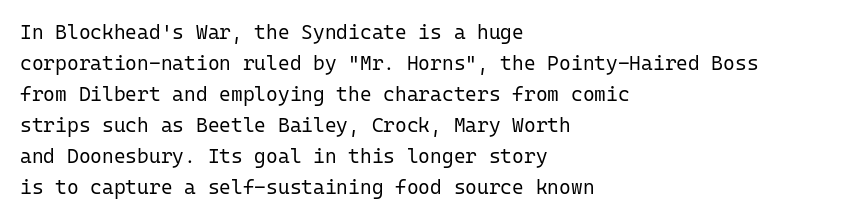
{"italic": "no", "bold": "no", "underline": "no", "align": "left", "line_spacing": "normal", "line_spacing_ratio": 1.55, "letter_spacing": "normal", "letter_spacing_em": 0.0, "glyph_px": 20}
